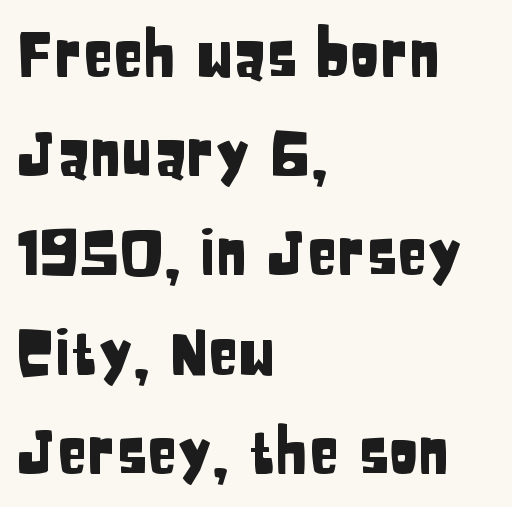
The image shows 62 px condensed sans-serif type, upright; set left-aligned, normal line spacing (1.6x), normal letter spacing, not underlined; low stroke contrast and a large x-height.
